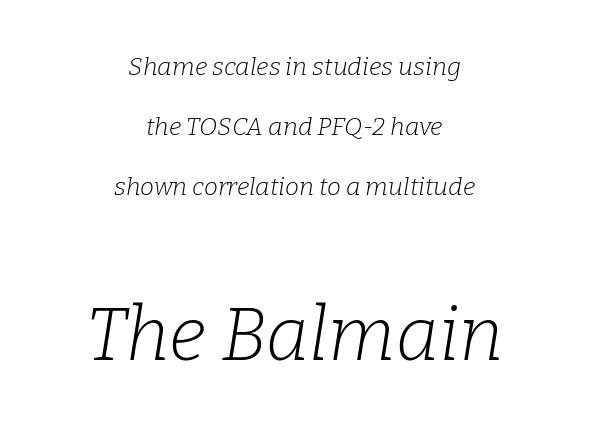
{"serif": "yes", "italic": "yes", "lean": "right", "slant_degrees": 9, "bold": "no", "weight": "light", "width": "normal", "stroke_contrast": "low", "x_height": "medium", "monospaced": "no", "underline": "no", "align": "center", "line_spacing": "loose", "line_spacing_ratio": 2.4, "letter_spacing": "normal", "letter_spacing_em": 0.0, "larger_block": "second", "size_ratio": 2.96, "glyph_px": 74}
